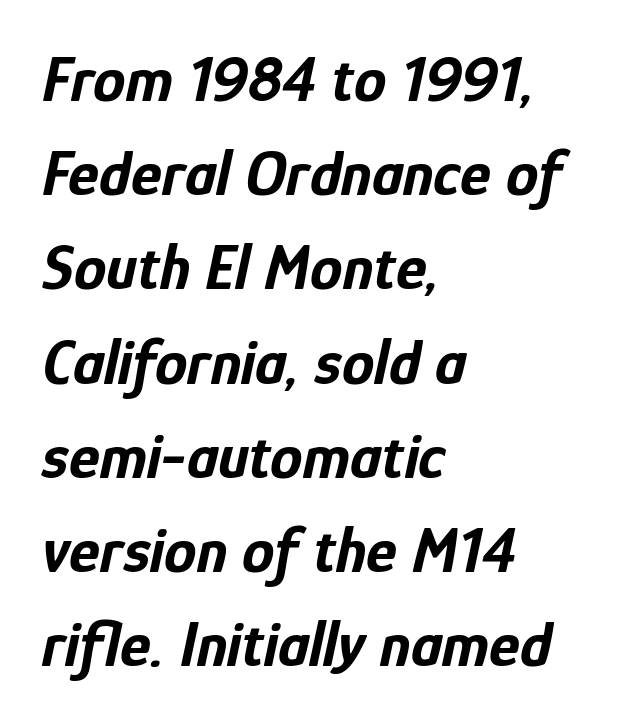
{"italic": "yes", "lean": "right", "slant_degrees": 12, "bold": "yes", "weight": "bold", "width": "condensed", "stroke_contrast": "low", "x_height": "medium", "monospaced": "no", "underline": "no", "align": "left", "line_spacing": "normal", "line_spacing_ratio": 1.45, "letter_spacing": "normal", "letter_spacing_em": 0.0, "glyph_px": 65}
